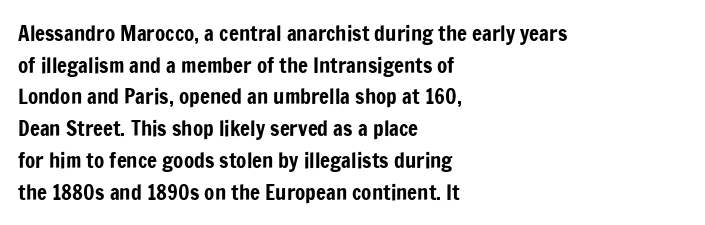
The image shows 21 px text type, upright; set left-aligned, normal line spacing (1.51x), normal letter spacing, not underlined.
